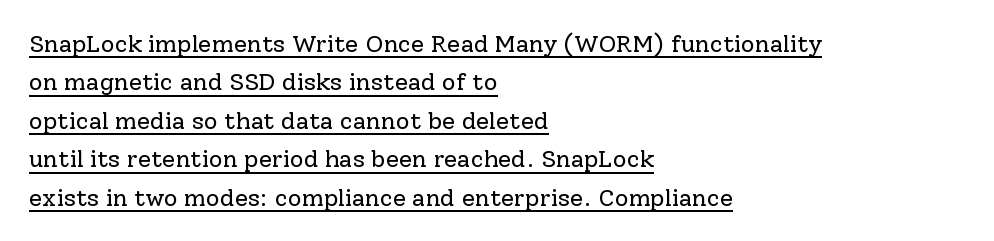
The image shows 24 px text type, upright; set left-aligned, normal line spacing (1.6x), normal letter spacing, underlined.
